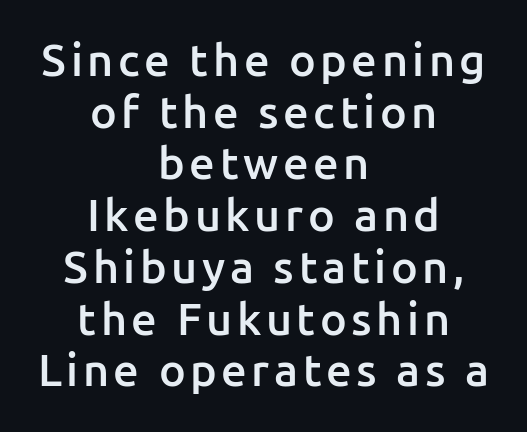
The image shows 45 px semibold sans-serif type, upright; set centered, tight line spacing (1.15x), not underlined; low stroke contrast and a medium x-height.
